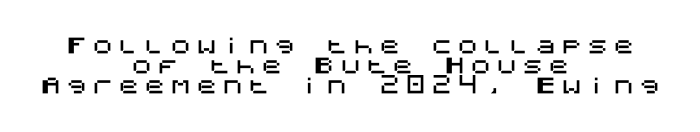
The image shows 21 px text type, upright; set centered, tight line spacing (0.96x), unusually wide letter spacing (+0.24 em), not underlined.
